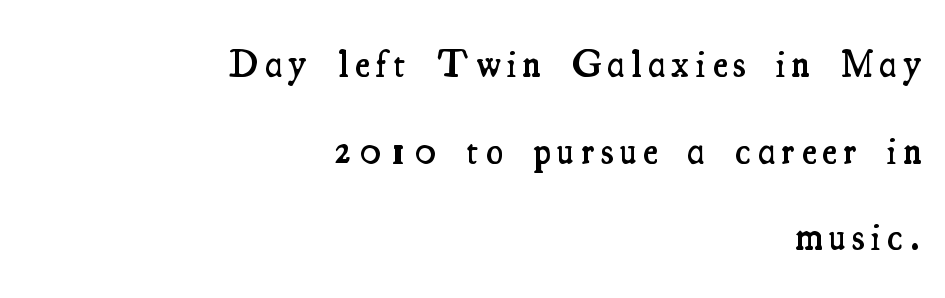
Q: Is the text bold? A: Semi-bold.
Q: Is the text italic (slanted)? A: No, it is upright.
Q: Is the typeface a serif or a sans-serif typeface? A: Serif.
Q: Is the text underlined? A: No.
Q: How is the paragraph aligned? A: Right-aligned.
Q: Is the spacing between lines tight, normal or loose? A: Loose.
Q: Width (condensed, normal, or wide)? A: Condensed.
Q: Stroke contrast? A: Medium.
Q: x-height? A: Small.
Q: Monospaced? A: No.
